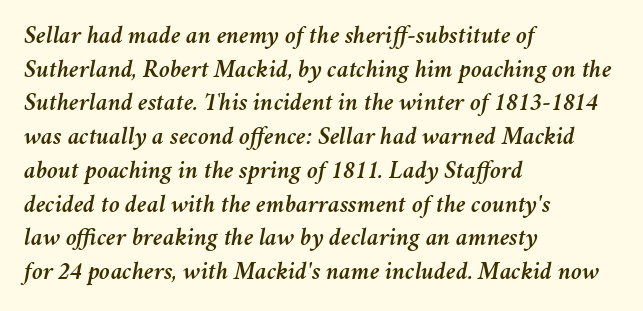
{"italic": "yes", "lean": "right", "slant_degrees": 11, "underline": "no", "align": "left", "line_spacing": "normal", "line_spacing_ratio": 1.35, "letter_spacing": "normal", "letter_spacing_em": 0.0, "glyph_px": 25}
